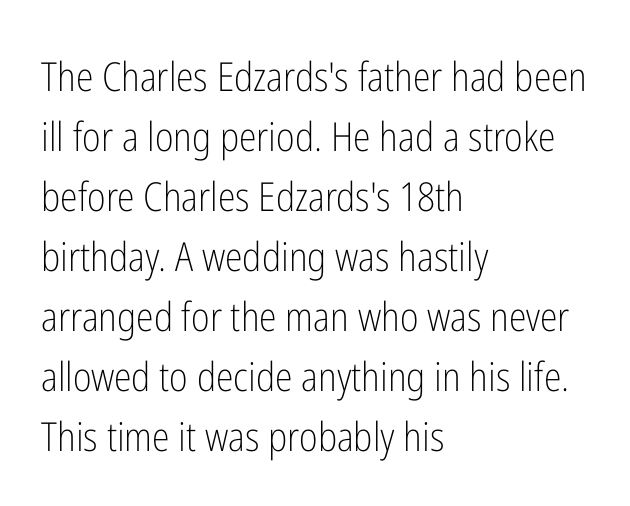
The image shows 40 px light, condensed sans-serif type, upright; set left-aligned, normal line spacing (1.5x), normal letter spacing, not underlined; low stroke contrast and a medium x-height.
